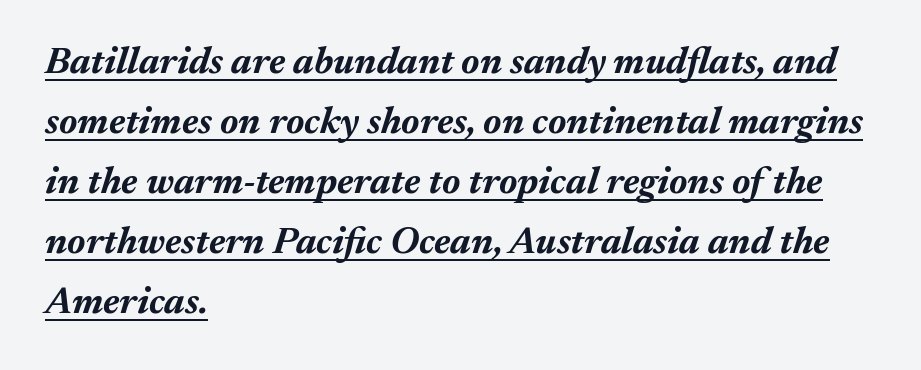
{"italic": "yes", "lean": "right", "slant_degrees": 17, "bold": "yes", "weight": "bold", "width": "normal", "stroke_contrast": "medium", "x_height": "medium", "monospaced": "no", "underline": "yes", "align": "left", "line_spacing": "normal", "line_spacing_ratio": 1.58, "letter_spacing": "normal", "letter_spacing_em": 0.0, "glyph_px": 38}
